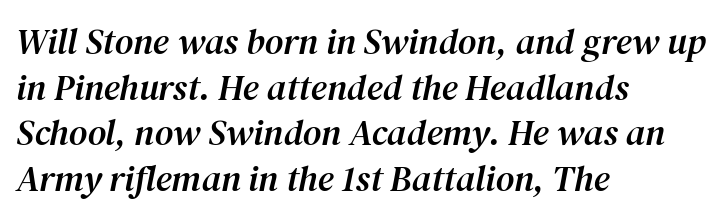
The image shows 36 px serif type, italic (leaning right); set left-aligned, normal line spacing (1.27x), normal letter spacing, not underlined; medium stroke contrast and a medium x-height.
